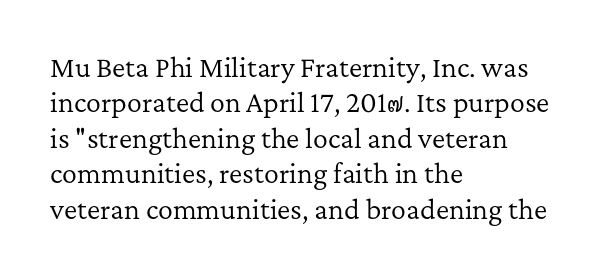
The image shows 25 px text type, upright; set left-aligned, normal line spacing (1.42x), normal letter spacing, not underlined.
